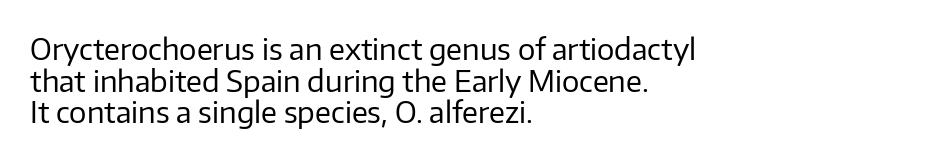
The image shows 29 px regular-weight sans-serif type, upright; set left-aligned, tight line spacing (1.09x), normal letter spacing, not underlined; low stroke contrast and a medium x-height.
